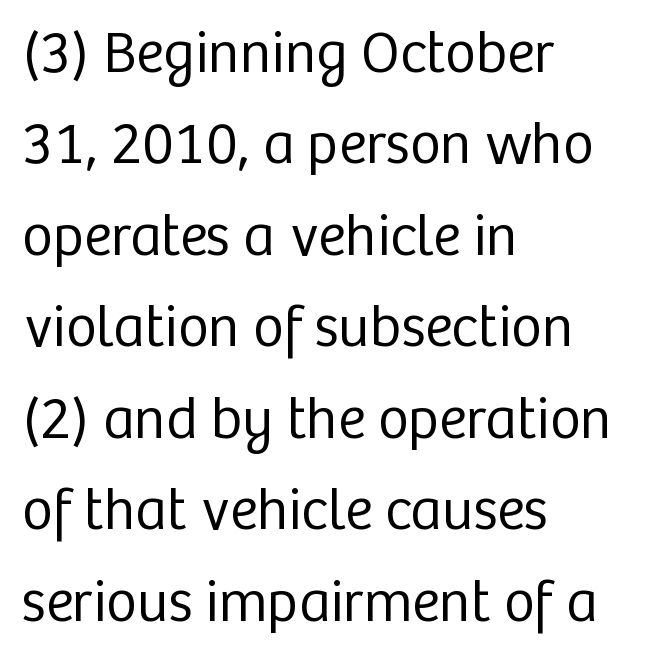
Q: Is the text bold? A: No.
Q: Is the text italic (slanted)? A: No, it is upright.
Q: Is the typeface a serif or a sans-serif typeface? A: Sans-serif.
Q: Is the text underlined? A: No.
Q: How is the paragraph aligned? A: Left-aligned.
Q: Is the spacing between letters normal or unusually wide? A: Normal.
Q: Is the spacing between lines tight, normal or loose? A: Normal.
Q: Width (condensed, normal, or wide)? A: Normal.
Q: Stroke contrast? A: Low.
Q: x-height? A: Medium.
Q: Monospaced? A: No.
